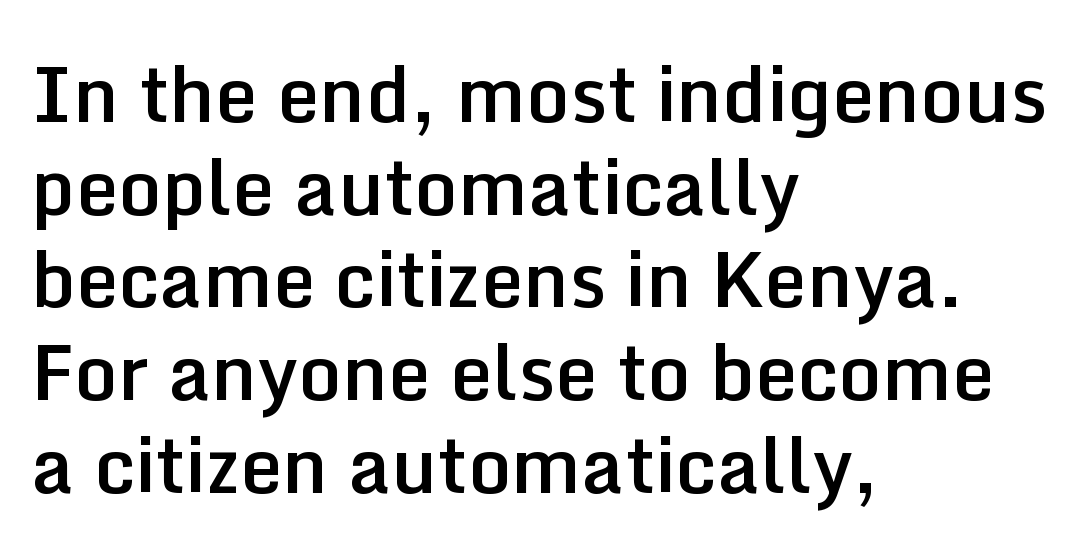
The image shows 76 px semibold sans-serif type, upright; set left-aligned, line spacing 1.22x, normal letter spacing, not underlined; low stroke contrast and a medium x-height.
